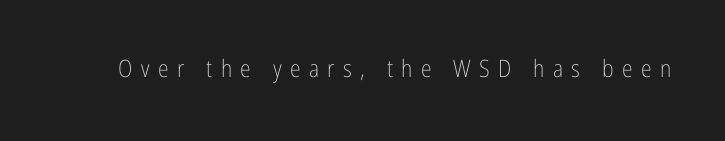
Q: Is the text bold? A: No.
Q: Is the text italic (slanted)? A: No, it is upright.
Q: Is the text underlined? A: No.
Q: Is the spacing between letters normal or unusually wide? A: Unusually wide.
